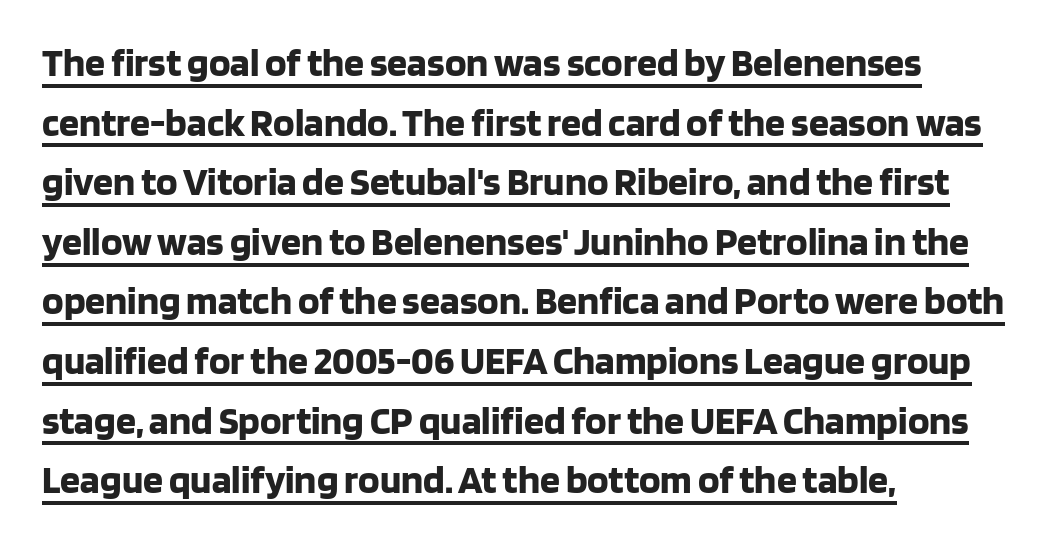
Pretty heavy lettering here — definitely bold. The rendering uses natural spacing where letterforms have individual widths. Typographically, this falls in the sans-serif category. One-word summary of the alignment: left. Vertical spacing — default.
